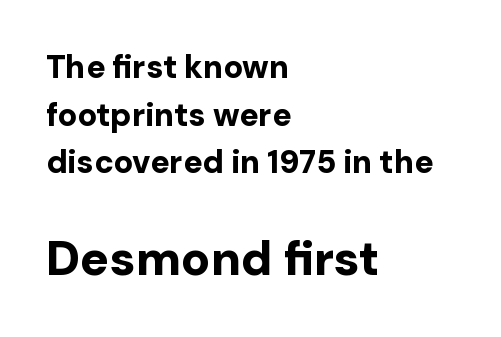
{"serif": "no", "italic": "no", "bold": "yes", "weight": "bold", "width": "normal", "stroke_contrast": "low", "x_height": "medium", "monospaced": "no", "underline": "no", "align": "left", "line_spacing": "normal", "line_spacing_ratio": 1.49, "letter_spacing": "normal", "letter_spacing_em": 0.0, "larger_block": "second", "size_ratio": 1.5, "glyph_px": 48}
